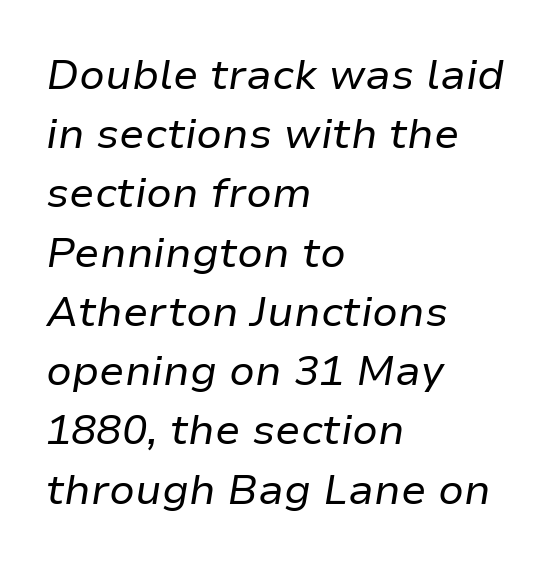
The image shows 42 px regular-weight type, italic (leaning right); set left-aligned, normal line spacing (1.41x), normal letter spacing, not underlined; low stroke contrast and a medium x-height.
